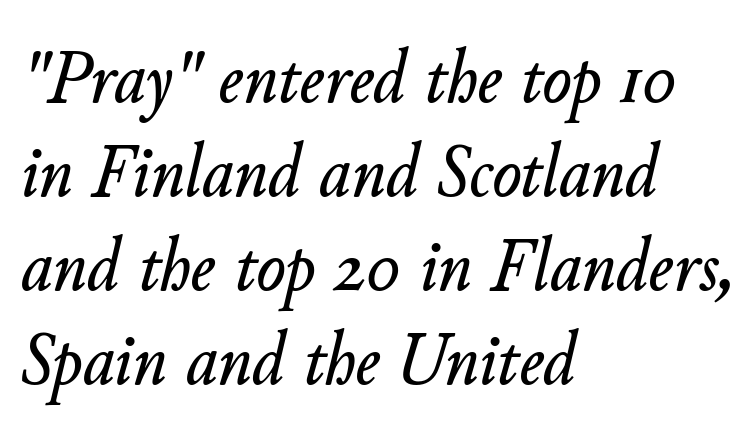
{"italic": "yes", "lean": "right", "slant_degrees": 11, "width": "normal", "stroke_contrast": "low", "x_height": "small", "monospaced": "no", "underline": "no", "align": "left", "line_spacing_ratio": 1.22, "letter_spacing": "normal", "letter_spacing_em": 0.0, "glyph_px": 77}
